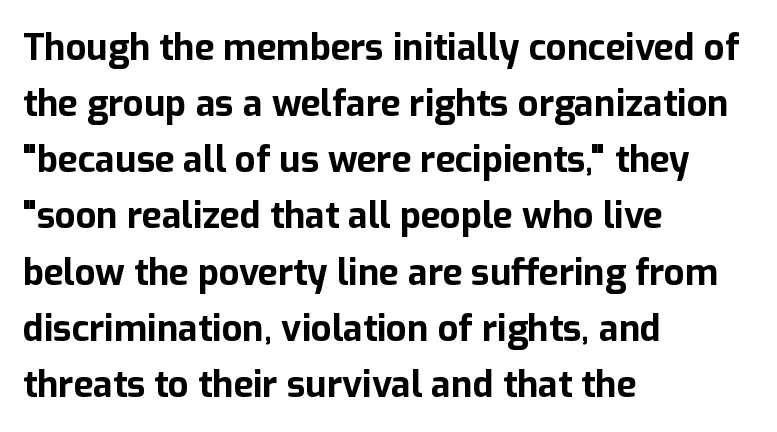
The image shows 36 px bold sans-serif type, upright; set left-aligned, normal line spacing (1.56x), normal letter spacing, not underlined; low stroke contrast and a medium x-height.
